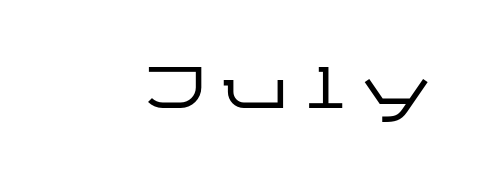
{"serif": "no", "italic": "no", "width": "wide", "stroke_contrast": "low", "x_height": "medium", "monospaced": "no", "underline": "no", "letter_spacing": "wide", "letter_spacing_em": 0.21, "glyph_px": 69}
